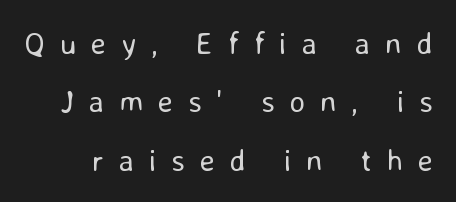
{"serif": "no", "italic": "no", "bold": "no", "weight": "regular", "width": "normal", "stroke_contrast": "low", "x_height": "medium", "monospaced": "no", "underline": "no", "line_spacing_ratio": 1.88, "letter_spacing": "wide", "letter_spacing_em": 0.47, "glyph_px": 31}
